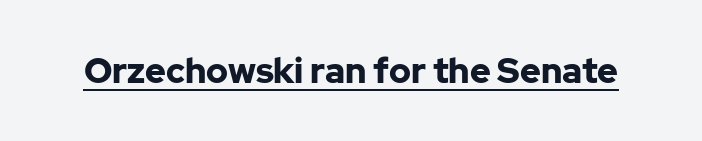
Q: Is the text bold? A: Yes.
Q: Is the text italic (slanted)? A: No, it is upright.
Q: Is the typeface a serif or a sans-serif typeface? A: Sans-serif.
Q: Is the text underlined? A: Yes.
Q: Is the spacing between letters normal or unusually wide? A: Normal.
Q: Width (condensed, normal, or wide)? A: Normal.
Q: Stroke contrast? A: Low.
Q: x-height? A: Medium.
Q: Monospaced? A: No.
